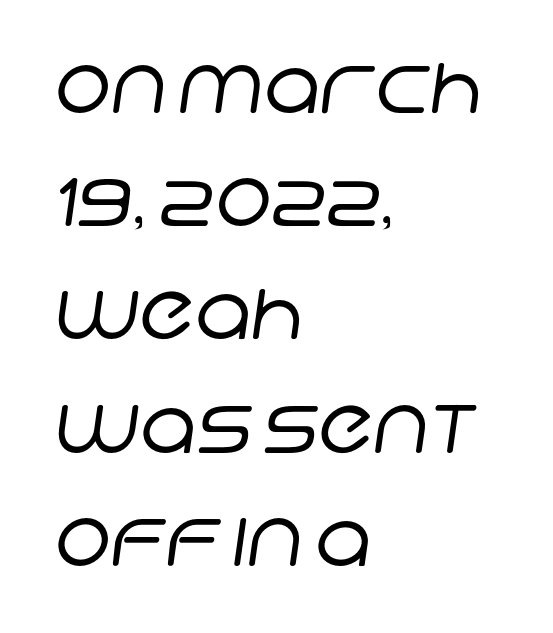
{"serif": "no", "bold": "no", "weight": "regular", "width": "normal", "stroke_contrast": "low", "x_height": "large", "monospaced": "no", "underline": "no", "align": "left", "line_spacing": "normal", "line_spacing_ratio": 1.47, "letter_spacing": "normal", "letter_spacing_em": 0.0, "glyph_px": 77}
